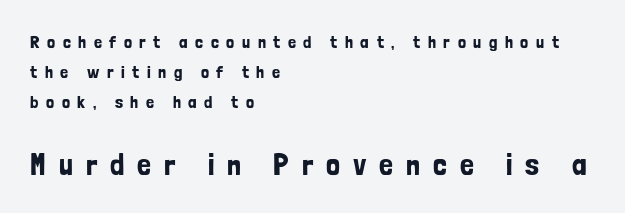
{"serif": "no", "italic": "no", "width": "condensed", "stroke_contrast": "low", "x_height": "medium", "monospaced": "no", "underline": "no", "align": "left", "line_spacing": "normal", "line_spacing_ratio": 1.67, "letter_spacing": "wide", "letter_spacing_em": 0.42, "larger_block": "second", "size_ratio": 1.72, "glyph_px": 31}
